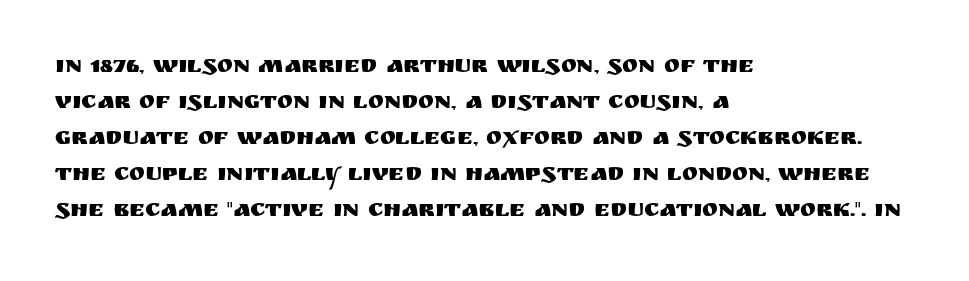
The image shows 24 px text type, upright; set left-aligned, normal line spacing (1.5x), normal letter spacing, not underlined.
